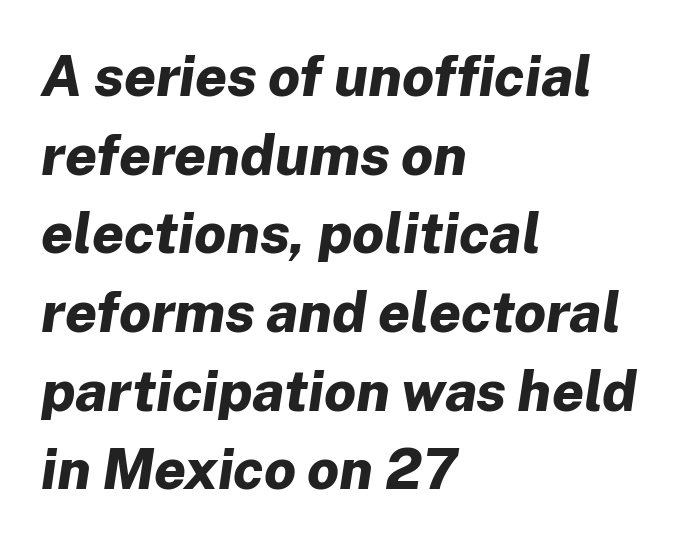
{"italic": "yes", "lean": "right", "slant_degrees": 8, "bold": "yes", "weight": "bold", "width": "normal", "stroke_contrast": "low", "x_height": "medium", "monospaced": "no", "underline": "no", "align": "left", "line_spacing": "normal", "line_spacing_ratio": 1.38, "letter_spacing": "normal", "letter_spacing_em": 0.0, "glyph_px": 57}
